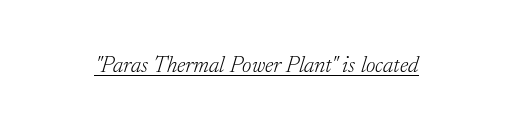
The image shows 23 px text type, italic (leaning right); set normal letter spacing, underlined.
